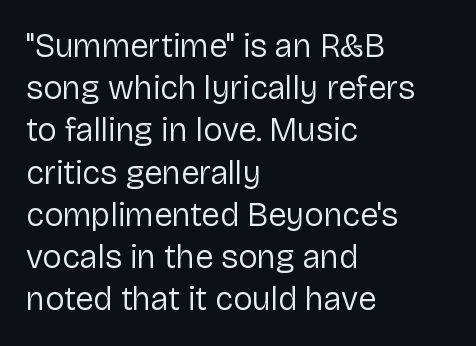
Descender tails drop into unmarked territory. You can tell from the bare stems that sans-serif type was used. Note the varied advance widths — an 'i' is clearly narrower than an 'm'. The letters look calm and open, with moderate or lighter stems. Quick note: not italic, upright. The letters sit at their default tracking, neither squeezed nor spread.
